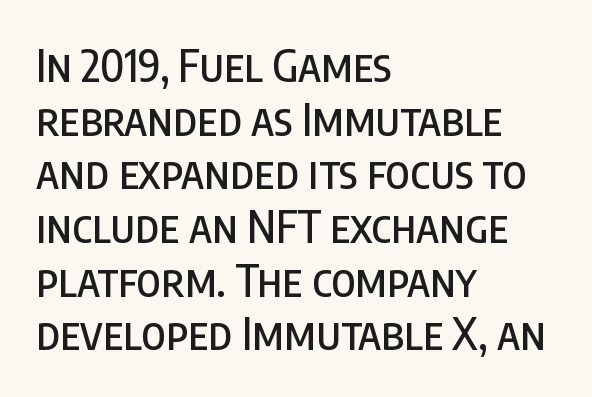
The image shows 44 px condensed sans-serif type, upright; set left-aligned, line spacing 1.22x, normal letter spacing, not underlined; low stroke contrast and a large x-height.
